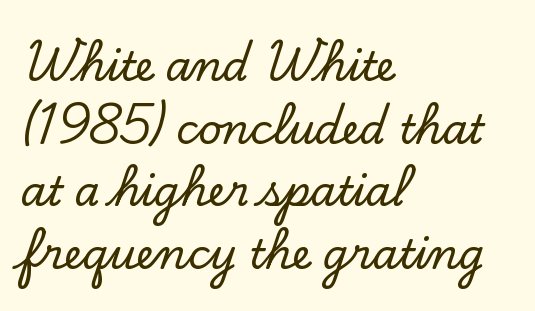
{"serif": "yes", "width": "normal", "stroke_contrast": "low", "x_height": "small", "monospaced": "no", "underline": "no", "align": "left", "line_spacing": "normal", "line_spacing_ratio": 1.53, "letter_spacing": "normal", "letter_spacing_em": 0.0, "glyph_px": 41}
